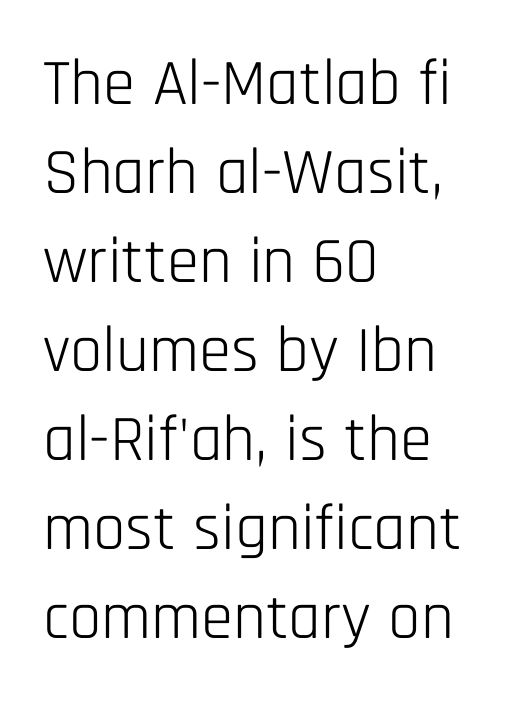
{"serif": "no", "italic": "no", "bold": "no", "weight": "light", "width": "condensed", "stroke_contrast": "low", "x_height": "large", "monospaced": "no", "underline": "no", "align": "left", "line_spacing": "normal", "line_spacing_ratio": 1.37, "letter_spacing": "normal", "letter_spacing_em": 0.0, "glyph_px": 65}
